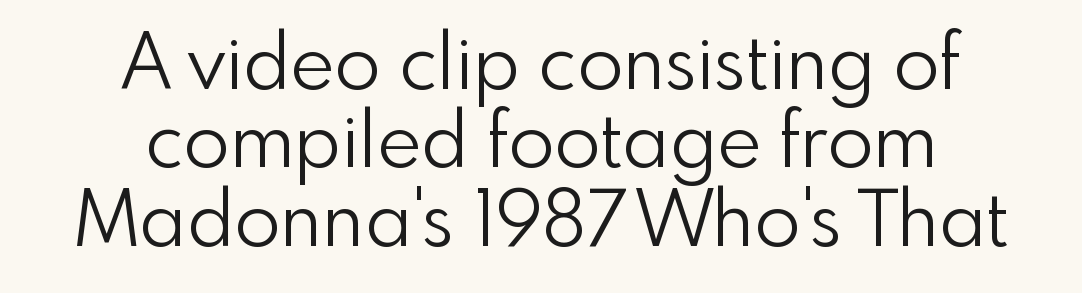
{"serif": "no", "italic": "no", "bold": "no", "weight": "light", "width": "normal", "x_height": "small", "monospaced": "no", "underline": "no", "align": "center", "line_spacing": "tight", "line_spacing_ratio": 1.03, "letter_spacing": "normal", "letter_spacing_em": 0.0, "glyph_px": 76}
